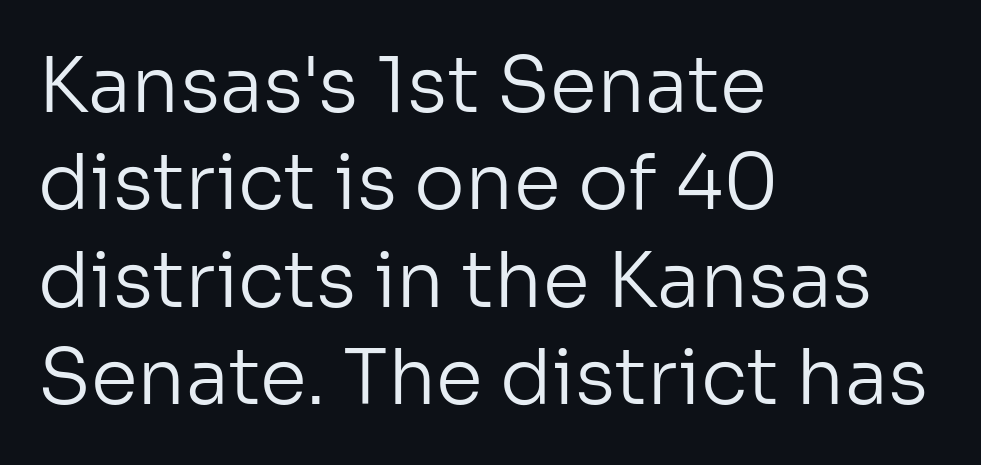
The image shows 76 px regular-weight sans-serif type, upright; set left-aligned, normal line spacing (1.28x), normal letter spacing, not underlined; low stroke contrast and a medium x-height.
